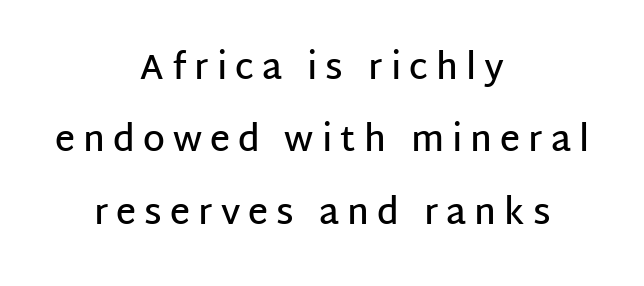
Q: Is the text bold? A: Semi-bold.
Q: Is the text italic (slanted)? A: No, it is upright.
Q: Is the typeface a serif or a sans-serif typeface? A: Sans-serif.
Q: Is the text underlined? A: No.
Q: How is the paragraph aligned? A: Centered.
Q: Is the spacing between letters normal or unusually wide? A: Unusually wide.
Q: Is the spacing between lines tight, normal or loose? A: Loose.
Q: Width (condensed, normal, or wide)? A: Normal.
Q: Stroke contrast? A: Low.
Q: x-height? A: Large.
Q: Monospaced? A: No.
